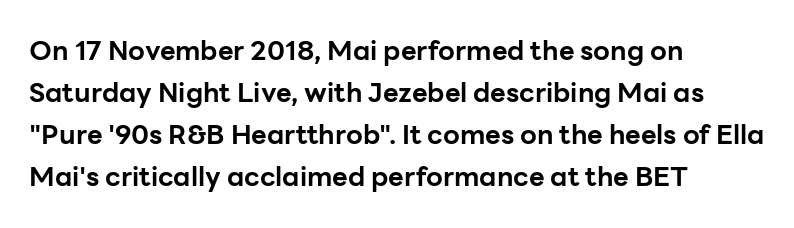
Nothing unusual about the tracking: characters are spaced as the font intends. Layout note: lines flush left. Does the lettering tilt? It doesn't — this is upright. The characters look thick and weighty, a clear bold. If you measured baseline to baseline, you'd find a middling distance. Underlining? Definitely not there.
